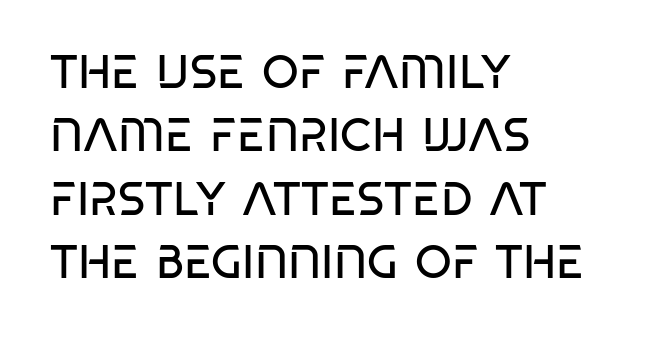
Q: Is the text bold? A: No.
Q: Is the text italic (slanted)? A: No, it is upright.
Q: Is the typeface a serif or a sans-serif typeface? A: Sans-serif.
Q: Is the text underlined? A: No.
Q: How is the paragraph aligned? A: Left-aligned.
Q: Is the spacing between letters normal or unusually wide? A: Normal.
Q: Is the spacing between lines tight, normal or loose? A: Normal.
Q: Width (condensed, normal, or wide)? A: Condensed.
Q: Stroke contrast? A: Low.
Q: x-height? A: Large.
Q: Monospaced? A: No.
